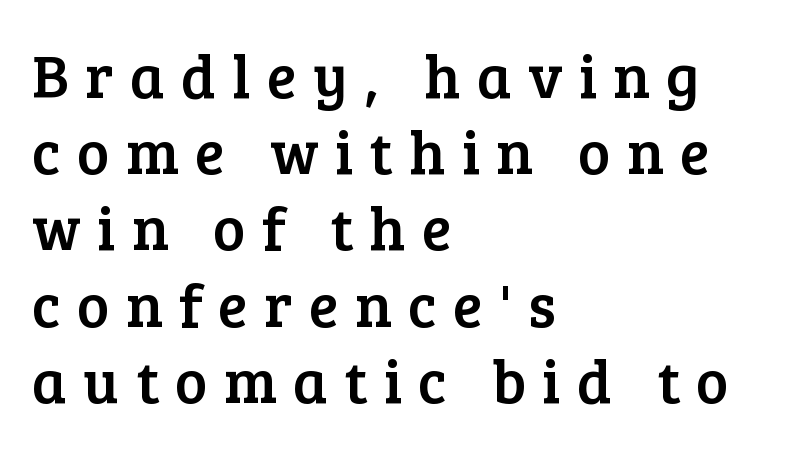
{"serif": "yes", "italic": "no", "width": "normal", "stroke_contrast": "low", "x_height": "medium", "monospaced": "no", "underline": "no", "align": "left", "line_spacing": "normal", "line_spacing_ratio": 1.25, "letter_spacing": "wide", "letter_spacing_em": 0.27, "glyph_px": 61}
